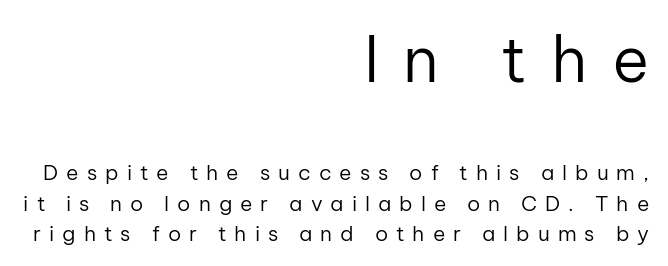
Ordinary non-slanted type is in use. Line endings align vertically; line beginnings do not. Is this a fixed-width face? No — the glyphs have proportional, varying widths. The more generous point size was reserved for the upper chunk. A typesetter would call this heavily tracked-out type. Think standard paragraph weight, or any step lighter than that.
